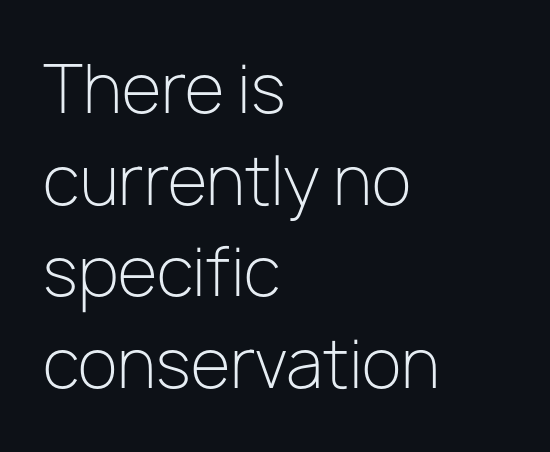
{"serif": "no", "italic": "no", "bold": "no", "weight": "light", "width": "normal", "stroke_contrast": "low", "x_height": "medium", "monospaced": "no", "underline": "no", "align": "left", "line_spacing": "normal", "line_spacing_ratio": 1.41, "letter_spacing": "normal", "letter_spacing_em": 0.0, "glyph_px": 65}
